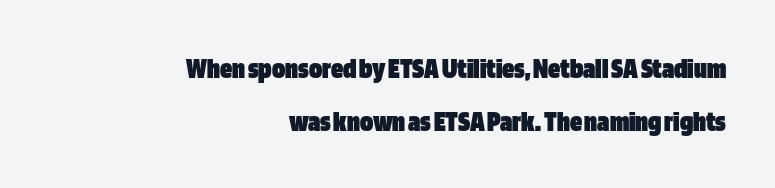
The image shows 30 px heavy, condensed sans-serif type, upright; set right-aligned, line spacing 1.76x, normal letter spacing, not underlined; low stroke contrast and a large x-height.
